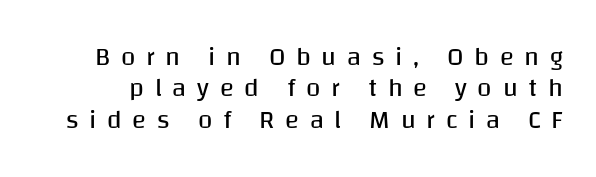
The image shows 26 px text type, upright; set line spacing 1.21x, unusually wide letter spacing (+0.41 em), not underlined.
